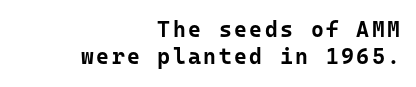
{"italic": "no", "bold": "yes", "underline": "no", "align": "right", "line_spacing_ratio": 1.23, "glyph_px": 22}
